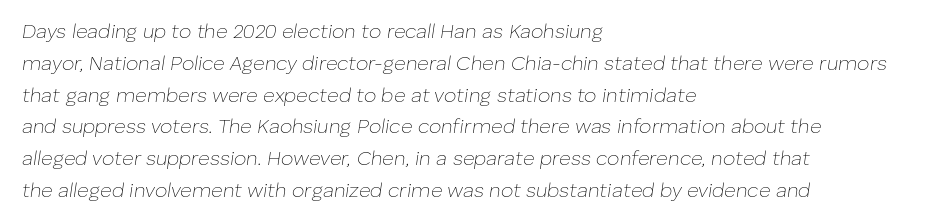
Q: Is the text bold? A: No.
Q: Is the text italic (slanted)? A: Yes, it leans right by about 8 degrees.
Q: Is the text underlined? A: No.
Q: How is the paragraph aligned? A: Left-aligned.
Q: Is the spacing between letters normal or unusually wide? A: Normal.
Q: Is the spacing between lines tight, normal or loose? A: Normal.
